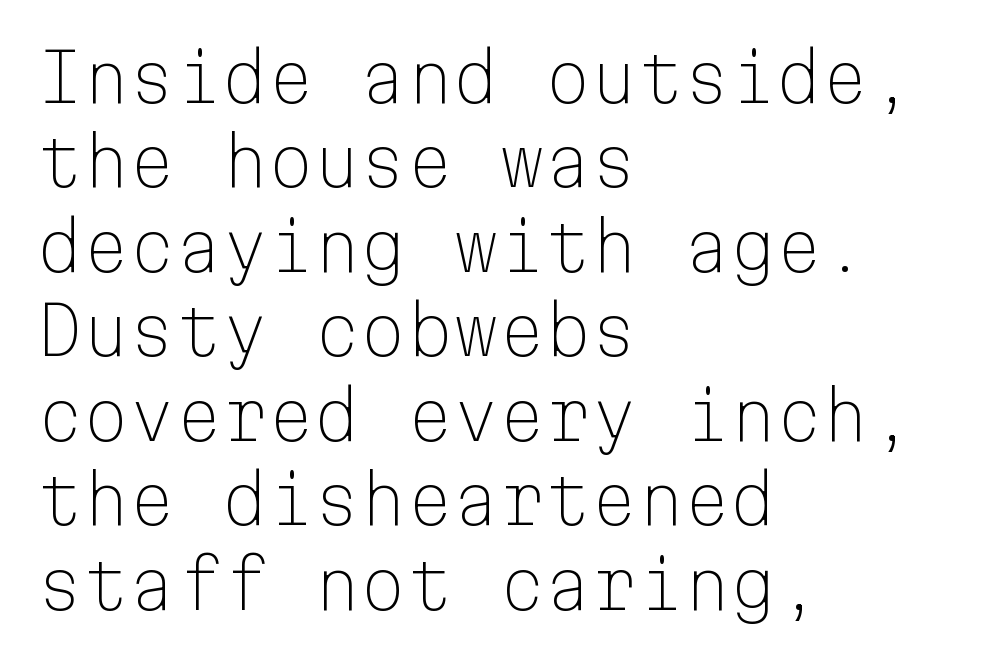
Q: Is the text bold? A: No.
Q: Is the text italic (slanted)? A: No, it is upright.
Q: Is the typeface a serif or a sans-serif typeface? A: Sans-serif.
Q: Is the text underlined? A: No.
Q: How is the paragraph aligned? A: Left-aligned.
Q: Is the spacing between letters normal or unusually wide? A: Normal.
Q: Is the spacing between lines tight, normal or loose? A: Normal.
Q: Width (condensed, normal, or wide)? A: Normal.
Q: Stroke contrast? A: Low.
Q: x-height? A: Medium.
Q: Monospaced? A: Yes.
